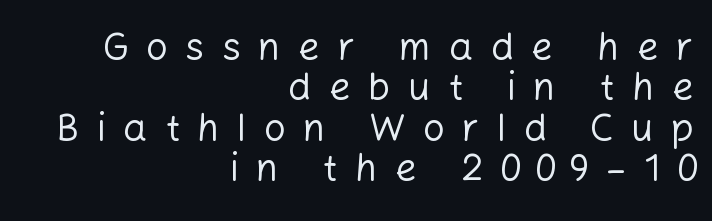
{"serif": "no", "italic": "no", "bold": "no", "weight": "regular", "width": "normal", "stroke_contrast": "low", "x_height": "medium", "monospaced": "no", "underline": "no", "align": "right", "line_spacing": "tight", "line_spacing_ratio": 1.06, "letter_spacing": "wide", "letter_spacing_em": 0.46, "glyph_px": 38}
